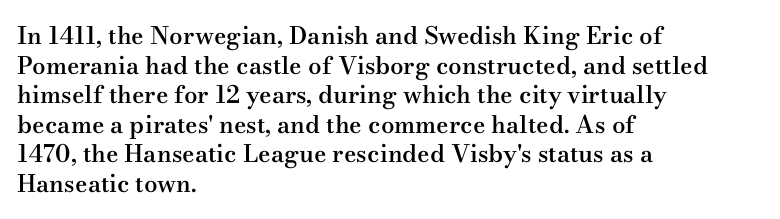
A bare baseline throughout the passage. Compared with a centered layout, this one pins lines to the left instead. This is moderately heavy type, rendered in semibold. The letters sit at their default tracking, neither squeezed nor spread. This sample uses an upright cut, with every glyph sitting square on the baseline.
